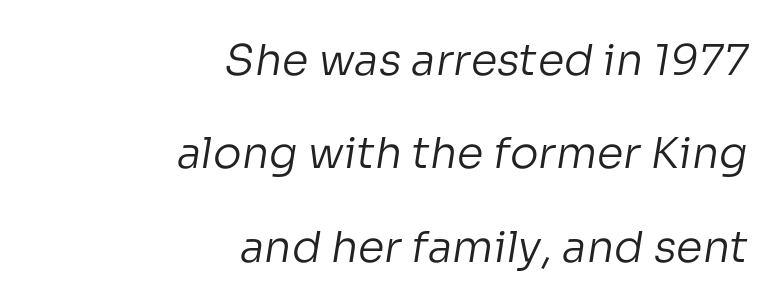
Q: Is the text bold? A: No.
Q: Is the typeface a serif or a sans-serif typeface? A: Sans-serif.
Q: Is the text underlined? A: No.
Q: How is the paragraph aligned? A: Right-aligned.
Q: Is the spacing between letters normal or unusually wide? A: Normal.
Q: Is the spacing between lines tight, normal or loose? A: Loose.
Q: Width (condensed, normal, or wide)? A: Normal.
Q: Stroke contrast? A: Low.
Q: x-height? A: Medium.
Q: Monospaced? A: No.
